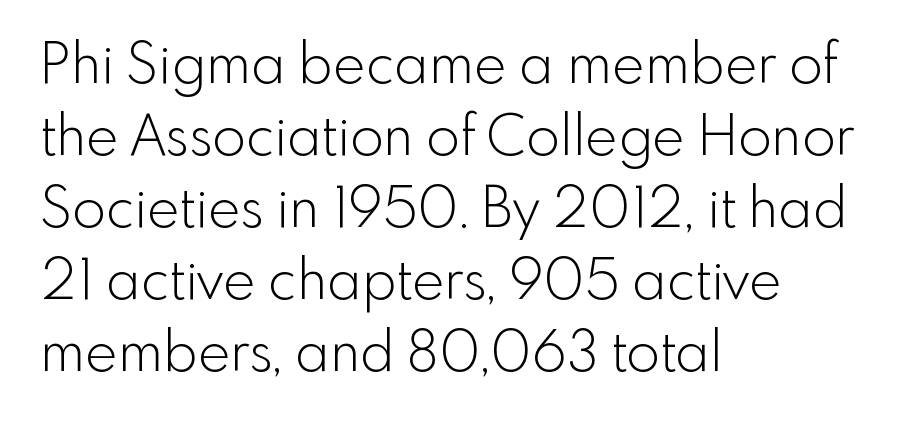
The image shows 55 px light sans-serif type, upright; set left-aligned, normal line spacing (1.31x), normal letter spacing, not underlined; a small x-height.
